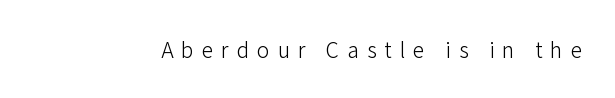
Q: Is the text bold? A: No.
Q: Is the text italic (slanted)? A: No, it is upright.
Q: Is the text underlined? A: No.
Q: Is the spacing between letters normal or unusually wide? A: Unusually wide.
